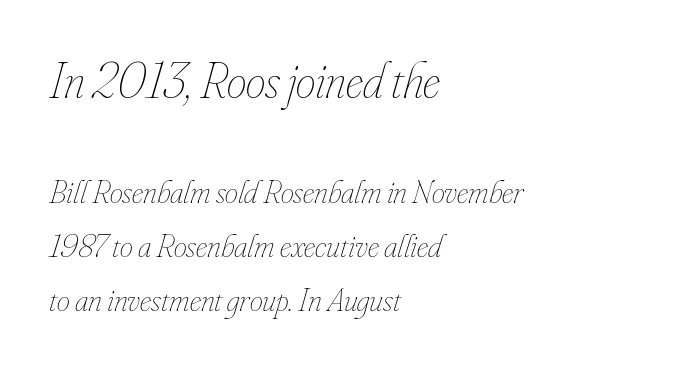
Q: Is the text bold? A: No.
Q: Is the text italic (slanted)? A: Yes, it leans right by about 16 degrees.
Q: Is the text underlined? A: No.
Q: How is the paragraph aligned? A: Left-aligned.
Q: Is the spacing between letters normal or unusually wide? A: Normal.
Q: Is the spacing between lines tight, normal or loose? A: Normal.
Q: Which block of text is set in a larger size, the first (top) or the second (bottom)? A: The first (top) one.
Q: Width (condensed, normal, or wide)? A: Condensed.
Q: Stroke contrast? A: Low.
Q: x-height? A: Small.
Q: Monospaced? A: No.
